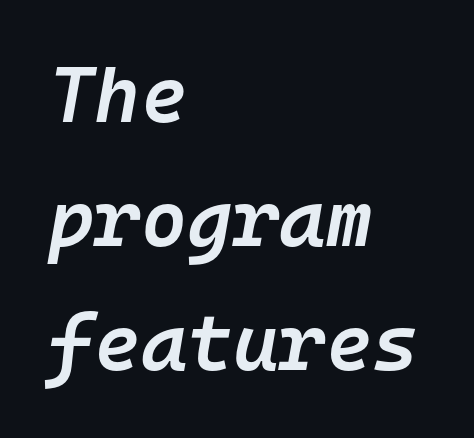
Q: Is the text bold? A: Semi-bold.
Q: Is the text italic (slanted)? A: Yes, it leans right by about 10 degrees.
Q: Is the text underlined? A: No.
Q: How is the paragraph aligned? A: Left-aligned.
Q: Is the spacing between letters normal or unusually wide? A: Normal.
Q: Is the spacing between lines tight, normal or loose? A: Normal.
Q: Width (condensed, normal, or wide)? A: Normal.
Q: Stroke contrast? A: Low.
Q: x-height? A: Medium.
Q: Monospaced? A: Yes.
